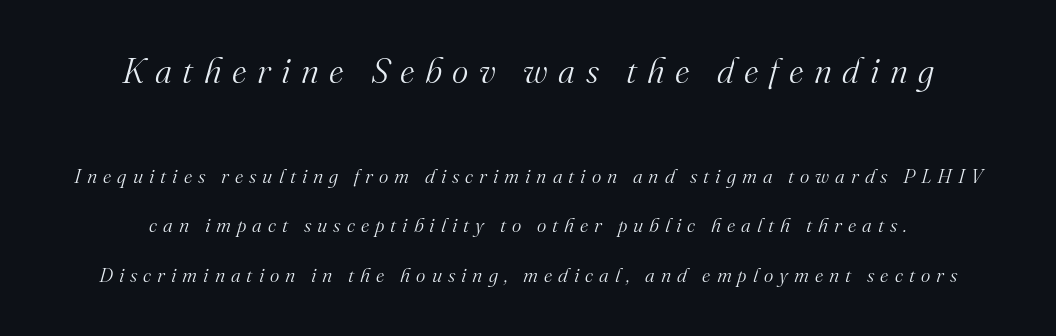
{"serif": "yes", "italic": "yes", "lean": "right", "slant_degrees": 16, "bold": "no", "weight": "light", "width": "normal", "stroke_contrast": "medium", "x_height": "small", "monospaced": "no", "underline": "no", "align": "center", "line_spacing": "loose", "line_spacing_ratio": 2.48, "letter_spacing": "wide", "letter_spacing_em": 0.3, "larger_block": "first", "size_ratio": 1.75, "glyph_px": 35}
